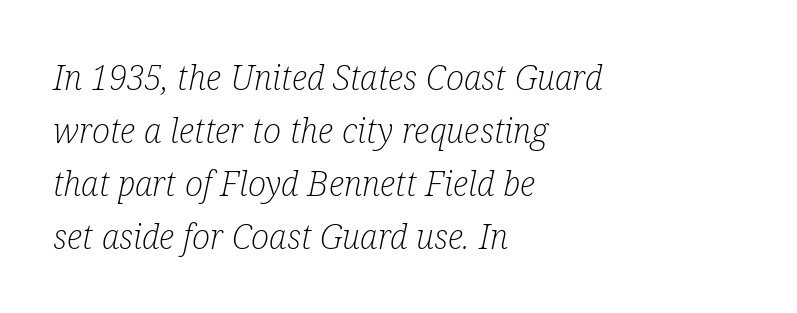
The image shows 34 px light, condensed serif type, italic (leaning right); set left-aligned, normal line spacing (1.56x), normal letter spacing, not underlined; low stroke contrast and a medium x-height.
